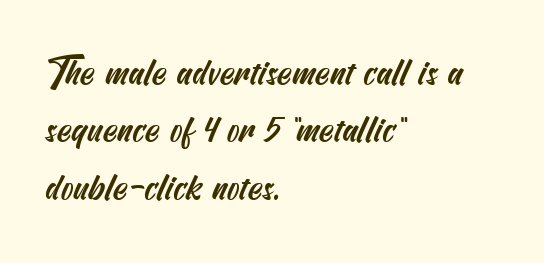
{"serif": "no", "width": "condensed", "stroke_contrast": "medium", "x_height": "small", "underline": "no", "align": "left", "line_spacing": "normal", "line_spacing_ratio": 1.55, "letter_spacing": "normal", "letter_spacing_em": 0.0, "glyph_px": 37}
